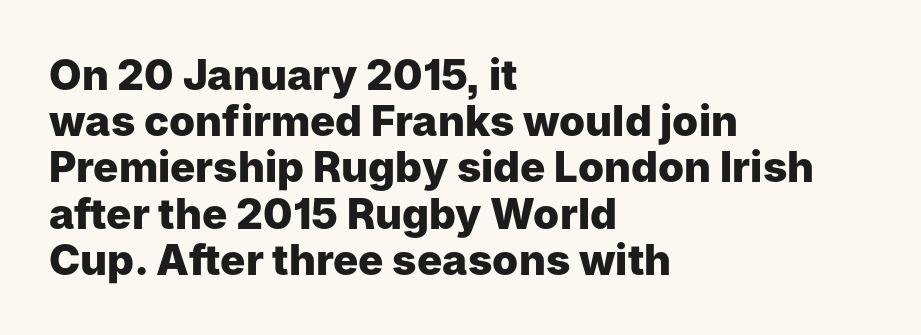
Notice how the passage keeps a crisp vertical edge on the left only. Pretty heavy lettering here — definitely bold. You could barely slide anything between these rows. Each letter keeps its own natural width here, so spacing adapts to shape. The designer went with a sans here, leaving each stem footless.
